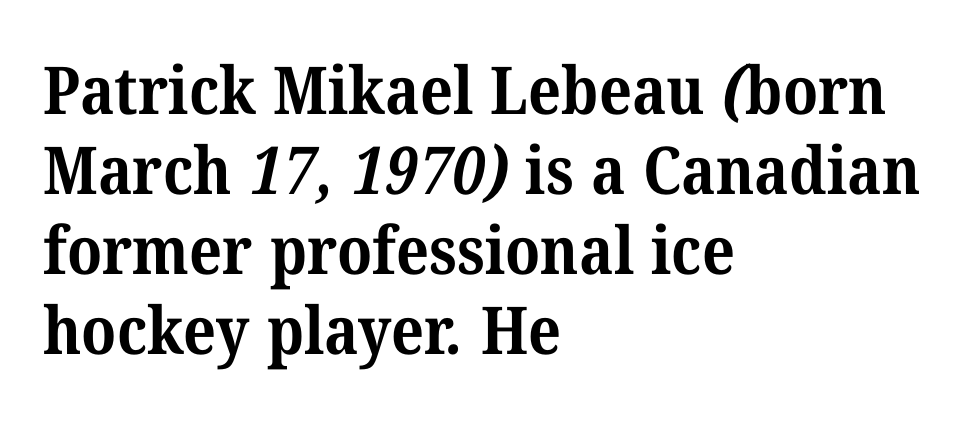
{"serif": "yes", "bold": "yes", "weight": "bold", "width": "normal", "stroke_contrast": "medium", "x_height": "medium", "monospaced": "no", "underline": "no", "align": "left", "line_spacing_ratio": 1.21, "letter_spacing": "normal", "letter_spacing_em": 0.0, "glyph_px": 66}
